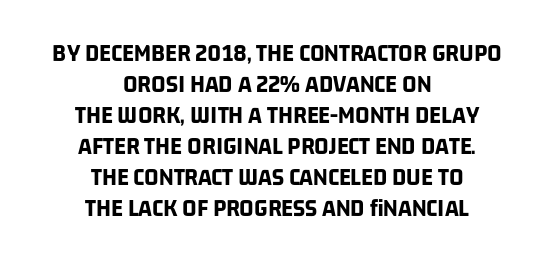
What stands out about the letter spacing? Nothing — it is the standard amount. The passage shown is not underscored anywhere. Reading down the block, each line starts at a different indent, mirrored at its end. The strokes are fattened all the way to bold.
